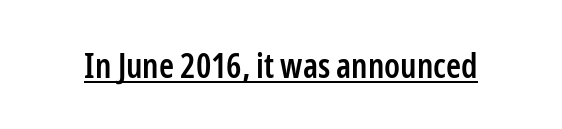
Q: Is the text bold? A: Semi-bold.
Q: Is the text italic (slanted)? A: No, it is upright.
Q: Is the typeface a serif or a sans-serif typeface? A: Sans-serif.
Q: Is the text underlined? A: Yes.
Q: Is the spacing between letters normal or unusually wide? A: Normal.
Q: Width (condensed, normal, or wide)? A: Condensed.
Q: Stroke contrast? A: Low.
Q: x-height? A: Medium.
Q: Monospaced? A: No.
